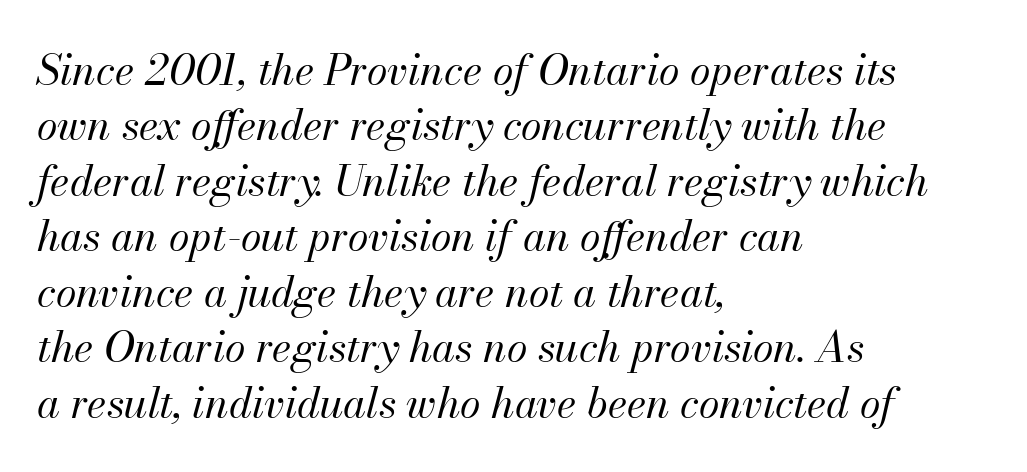
{"italic": "yes", "lean": "right", "slant_degrees": 13, "bold": "no", "weight": "regular", "width": "normal", "stroke_contrast": "medium", "x_height": "small", "monospaced": "no", "underline": "no", "align": "left", "line_spacing": "normal", "line_spacing_ratio": 1.32, "letter_spacing": "normal", "letter_spacing_em": 0.0, "glyph_px": 42}
